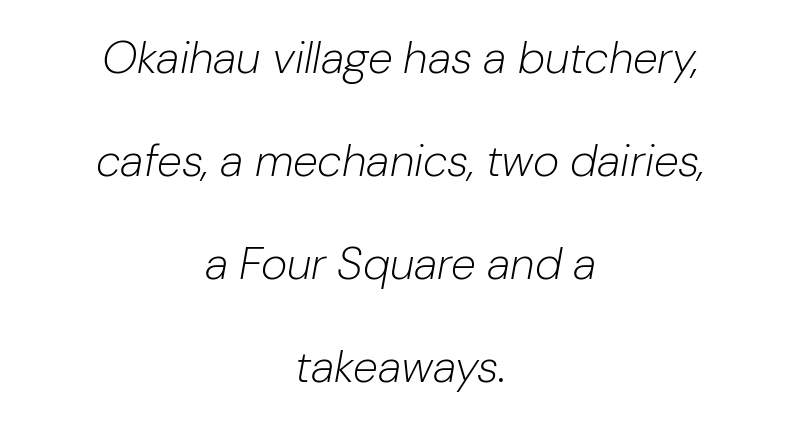
Q: Is the text bold? A: No.
Q: Is the text italic (slanted)? A: Yes, it leans right by about 10 degrees.
Q: Is the text underlined? A: No.
Q: How is the paragraph aligned? A: Centered.
Q: Is the spacing between letters normal or unusually wide? A: Normal.
Q: Is the spacing between lines tight, normal or loose? A: Loose.
Q: Width (condensed, normal, or wide)? A: Normal.
Q: Stroke contrast? A: Low.
Q: x-height? A: Medium.
Q: Monospaced? A: No.
